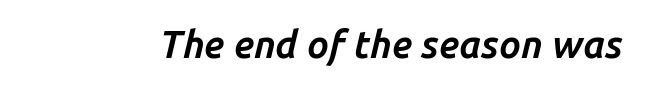
If you drew a line through each stem, it would be angled. The letters advance in unequal steps, a hallmark of proportional type. A dark, heavy texture on the line: the type is bold. The gaps between neighbouring characters are ordinary and unremarkable. Has an underline been added? It has not.
